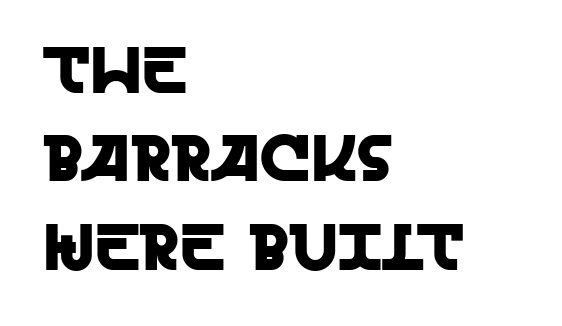
Q: Is the text italic (slanted)? A: No, it is upright.
Q: Is the typeface a serif or a sans-serif typeface? A: Sans-serif.
Q: Is the text underlined? A: No.
Q: How is the paragraph aligned? A: Left-aligned.
Q: Is the spacing between letters normal or unusually wide? A: Normal.
Q: Is the spacing between lines tight, normal or loose? A: Normal.
Q: Width (condensed, normal, or wide)? A: Normal.
Q: x-height? A: Large.
Q: Monospaced? A: No.
